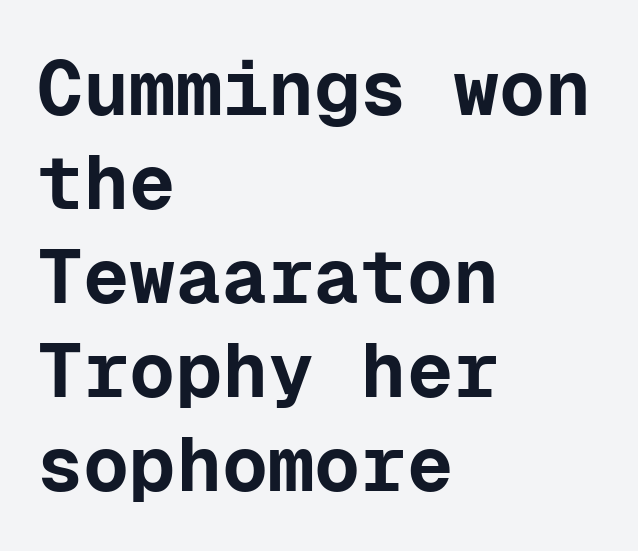
The image shows 77 px bold sans-serif type, upright, monospaced; set left-aligned, line spacing 1.22x, normal letter spacing, not underlined; low stroke contrast and a medium x-height.
